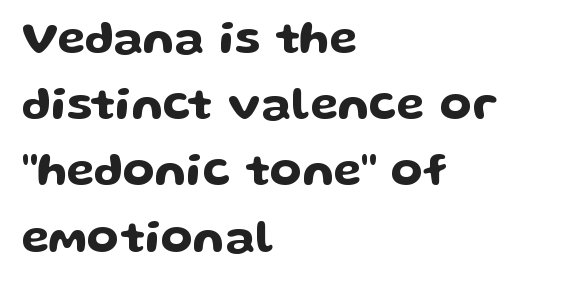
Where is the straight margin? On the left. Quick note: not italic, upright. I'd call this a sans setting — the letters go barefoot. The face used here is proportionally spaced, like ordinary book or web type. Tracking value appears to be zero — textbook default spacing.
